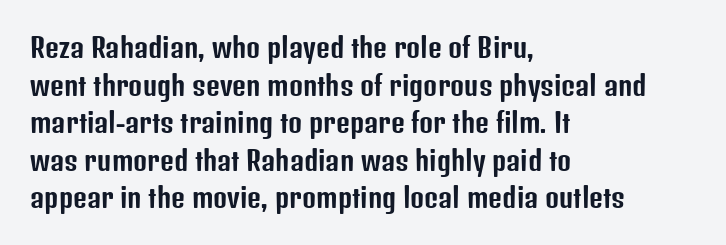
{"italic": "no", "underline": "no", "align": "left", "line_spacing": "normal", "line_spacing_ratio": 1.39, "letter_spacing": "normal", "letter_spacing_em": 0.0, "glyph_px": 27}
